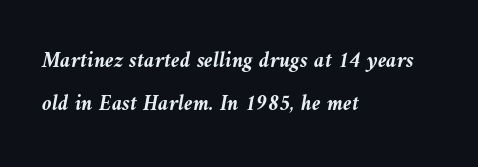
{"italic": "yes", "lean": "left", "slant_degrees": 10, "bold": "yes", "underline": "no", "align": "left", "line_spacing": "loose", "line_spacing_ratio": 1.97, "letter_spacing": "normal", "letter_spacing_em": 0.0, "glyph_px": 22}
